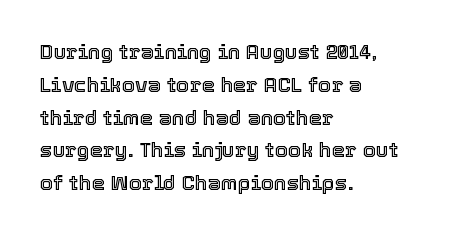
Q: Is the text italic (slanted)? A: No, it is upright.
Q: Is the text underlined? A: No.
Q: How is the paragraph aligned? A: Left-aligned.
Q: Is the spacing between letters normal or unusually wide? A: Normal.
Q: Is the spacing between lines tight, normal or loose? A: Normal.
